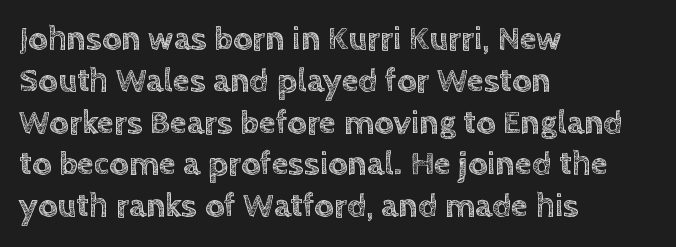
{"italic": "no", "width": "normal", "x_height": "large", "monospaced": "no", "underline": "no", "align": "left", "line_spacing_ratio": 1.23, "letter_spacing": "normal", "letter_spacing_em": 0.0, "glyph_px": 34}
